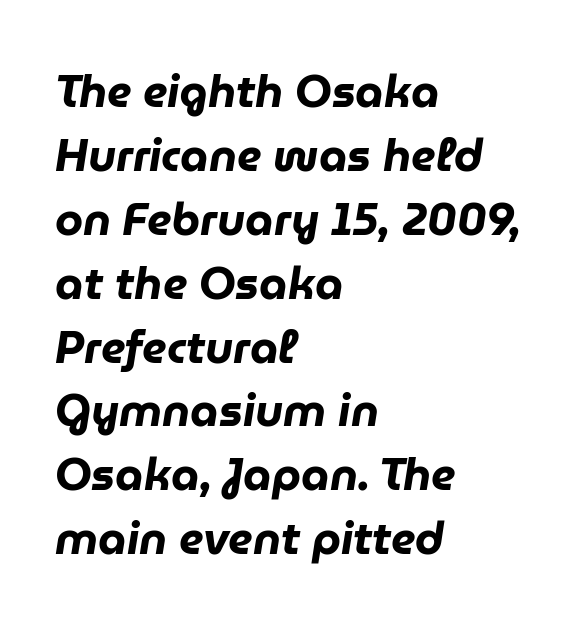
The image shows 45 px heavy type, italic (leaning right); set left-aligned, normal line spacing (1.42x), normal letter spacing, not underlined; low stroke contrast and a medium x-height.
